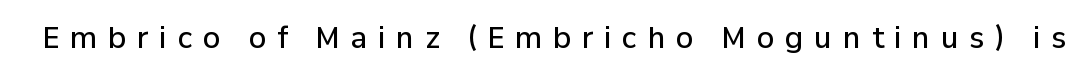
The face used here is rendered with a markedly widened letterfit. Ordinary non-slanted type is in use. These lines are composed in type without serifs. Slightly chunky letters — semibold, I'd say, not full bold. Words float on clear page, feet unadorned. Varying glyph widths throughout — classic text-font behaviour.
